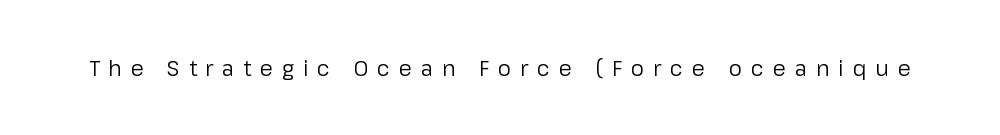
{"italic": "no", "bold": "no", "underline": "no", "letter_spacing": "wide", "letter_spacing_em": 0.43, "glyph_px": 21}
